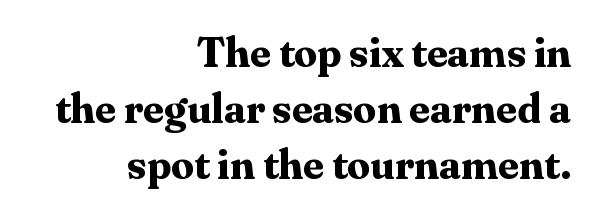
The image shows 41 px bold serif type, upright; set right-aligned, normal line spacing (1.37x), normal letter spacing, not underlined; medium stroke contrast and a medium x-height.
